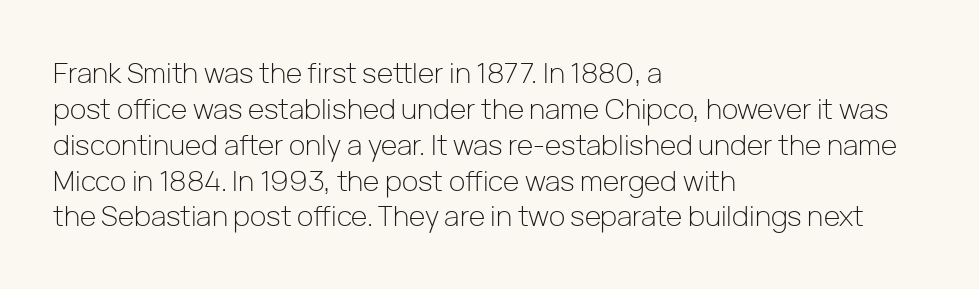
{"serif": "no", "italic": "no", "bold": "no", "weight": "light", "width": "normal", "stroke_contrast": "low", "x_height": "medium", "monospaced": "no", "underline": "no", "align": "left", "line_spacing": "normal", "line_spacing_ratio": 1.28, "letter_spacing": "normal", "letter_spacing_em": 0.0, "glyph_px": 28}
